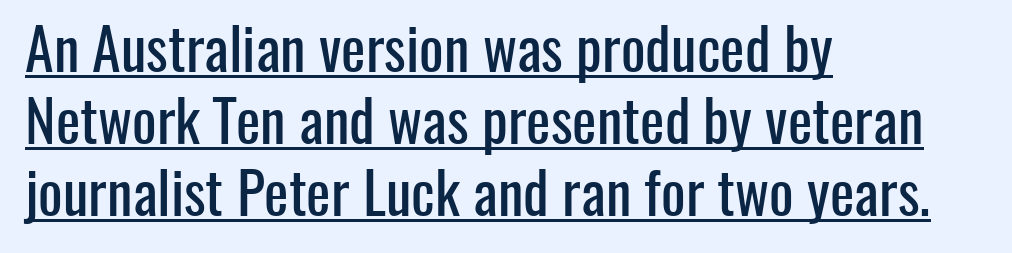
{"serif": "no", "italic": "no", "width": "condensed", "stroke_contrast": "low", "x_height": "medium", "monospaced": "no", "underline": "yes", "align": "left", "line_spacing_ratio": 1.24, "letter_spacing": "normal", "letter_spacing_em": 0.0, "glyph_px": 58}
